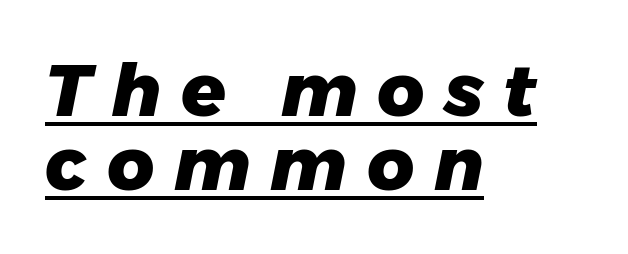
Q: Is the text bold? A: Yes.
Q: Is the text italic (slanted)? A: Yes, it leans right by about 11 degrees.
Q: Is the text underlined? A: Yes.
Q: How is the paragraph aligned? A: Left-aligned.
Q: Is the spacing between letters normal or unusually wide? A: Unusually wide.
Q: Is the spacing between lines tight, normal or loose? A: Tight.
Q: Width (condensed, normal, or wide)? A: Normal.
Q: Stroke contrast? A: Low.
Q: x-height? A: Medium.
Q: Monospaced? A: No.
